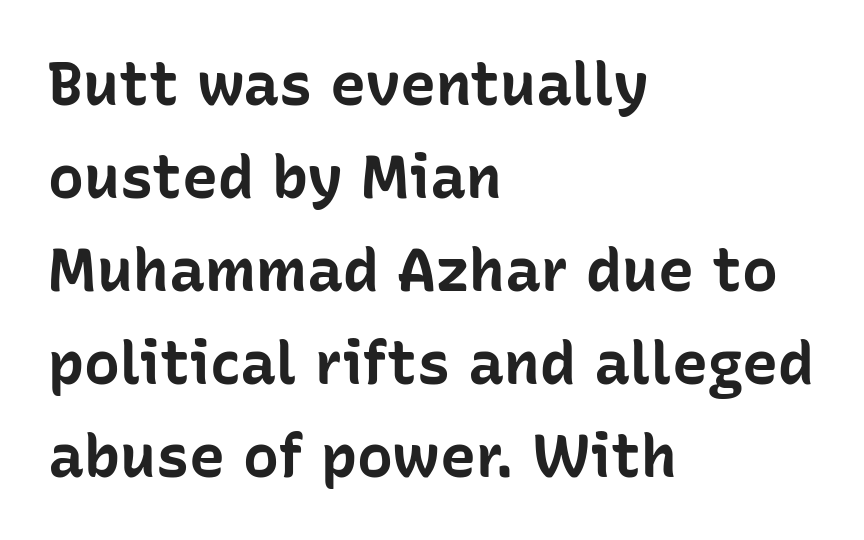
Proportional: the letters do not fall into vertical columns. Check where the strokes stop: nothing finishes them off — pure sans. A student would call this left alignment; a typographer would say flush left, rag right. Rule under the text: the space is simply empty.
